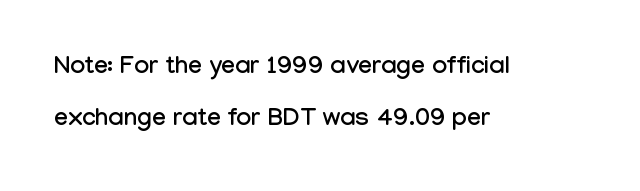
Q: Is the text italic (slanted)? A: No, it is upright.
Q: Is the text underlined? A: No.
Q: How is the paragraph aligned? A: Left-aligned.
Q: Is the spacing between letters normal or unusually wide? A: Normal.
Q: Is the spacing between lines tight, normal or loose? A: Loose.
